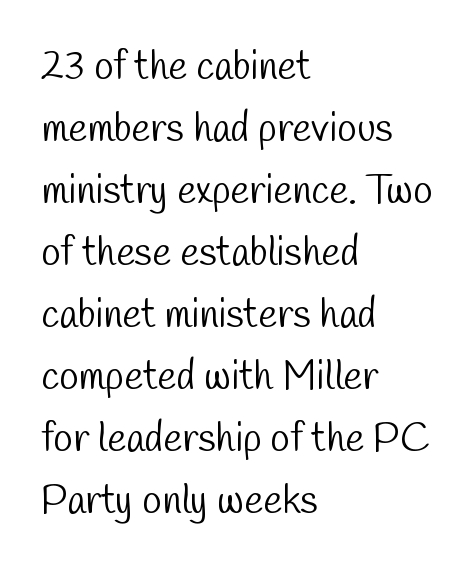
{"serif": "no", "bold": "no", "weight": "light", "width": "condensed", "stroke_contrast": "low", "x_height": "medium", "monospaced": "no", "underline": "no", "align": "left", "line_spacing": "normal", "line_spacing_ratio": 1.55, "letter_spacing": "normal", "letter_spacing_em": 0.0, "glyph_px": 40}
